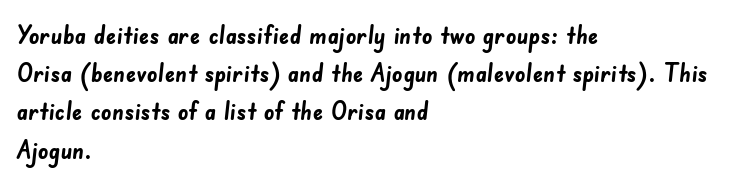
Q: Is the text bold? A: Yes.
Q: Is the text underlined? A: No.
Q: How is the paragraph aligned? A: Left-aligned.
Q: Is the spacing between letters normal or unusually wide? A: Normal.
Q: Is the spacing between lines tight, normal or loose? A: Normal.
